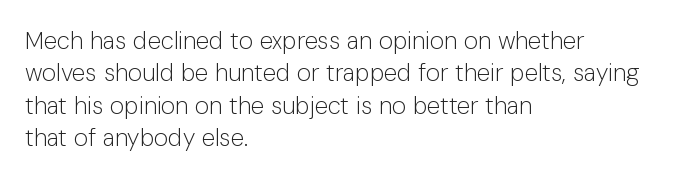
The typesetter chose a ragged-right arrangement here. In terms of letterspacing, this is plain default setting. Descenders hang freely into open space. A typesetter would call this leading conventional body-copy spacing. Stems and bowls with no extra thickness — not bold.
